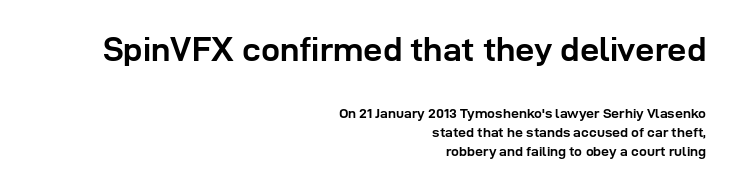
Q: Is the text bold? A: Yes.
Q: Is the text italic (slanted)? A: No, it is upright.
Q: Is the typeface a serif or a sans-serif typeface? A: Sans-serif.
Q: Is the text underlined? A: No.
Q: How is the paragraph aligned? A: Right-aligned.
Q: Is the spacing between letters normal or unusually wide? A: Normal.
Q: Is the spacing between lines tight, normal or loose? A: Normal.
Q: Which block of text is set in a larger size, the first (top) or the second (bottom)? A: The first (top) one.
Q: Width (condensed, normal, or wide)? A: Normal.
Q: Stroke contrast? A: Low.
Q: x-height? A: Medium.
Q: Monospaced? A: No.
